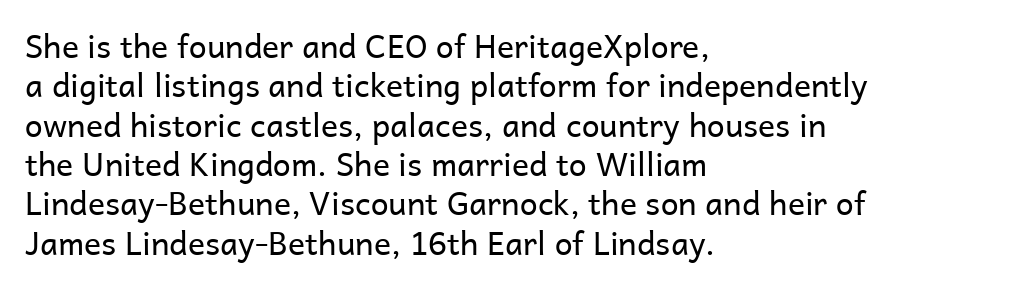
The image shows 32 px regular-weight sans-serif type, upright; set left-aligned, line spacing 1.23x, normal letter spacing, not underlined; low stroke contrast and a medium x-height.
